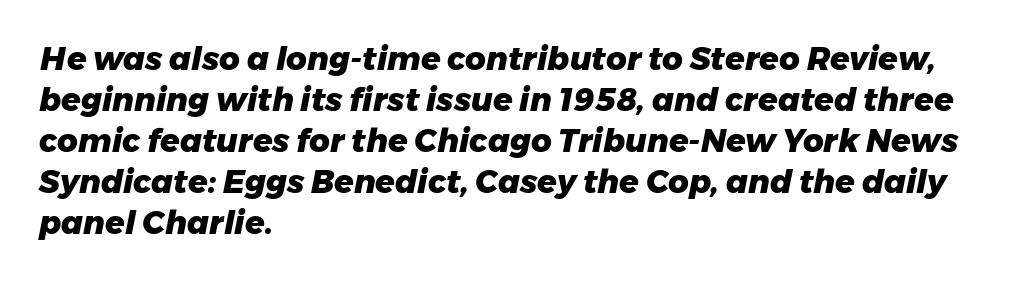
{"italic": "yes", "lean": "right", "slant_degrees": 11, "bold": "yes", "weight": "heavy", "width": "normal", "stroke_contrast": "low", "x_height": "medium", "monospaced": "no", "underline": "no", "align": "left", "line_spacing": "normal", "line_spacing_ratio": 1.28, "letter_spacing": "normal", "letter_spacing_em": 0.0, "glyph_px": 32}
